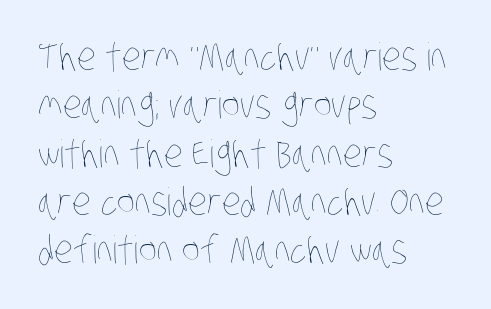
{"bold": "no", "weight": "thin", "width": "condensed", "stroke_contrast": "low", "x_height": "large", "monospaced": "no", "underline": "no", "align": "left", "line_spacing": "normal", "line_spacing_ratio": 1.27, "letter_spacing": "normal", "letter_spacing_em": 0.0, "glyph_px": 38}
